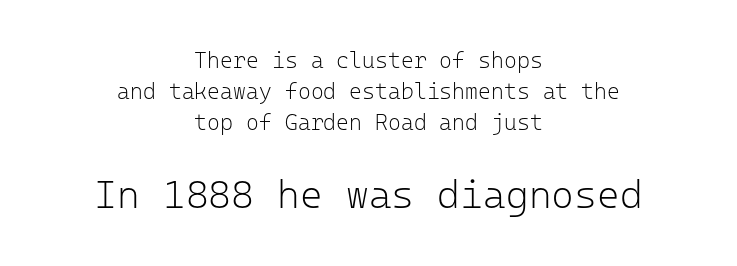
The image shows 39 px light sans-serif type, upright, monospaced; set centered, normal line spacing (1.41x), normal letter spacing, not underlined; the second (bottom) block is 1.77x larger; low stroke contrast and a medium x-height.
